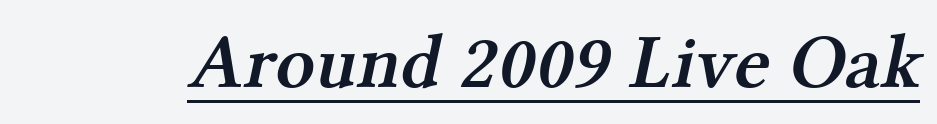
{"serif": "yes", "bold": "semi", "weight": "semibold", "width": "normal", "stroke_contrast": "medium", "x_height": "medium", "monospaced": "no", "underline": "yes", "letter_spacing": "normal", "letter_spacing_em": 0.0, "glyph_px": 77}
